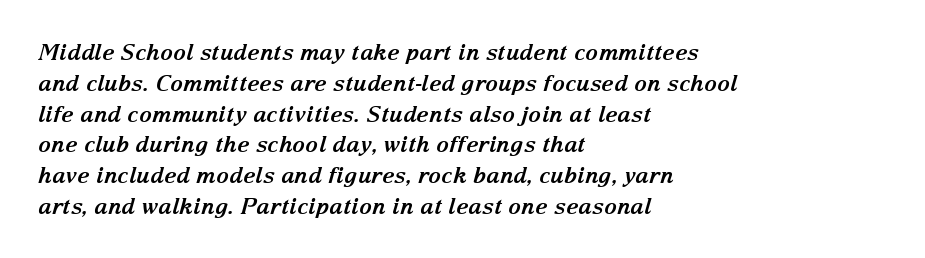
Heavy, bold letterforms. Observe the ordinary spacing: letters are neighbours, not strangers. Baseline-to-baseline distance is the conventional proportion of letter height. The whole block is typeset with a tilt. Left-aligned paragraph, ragged on the right.
